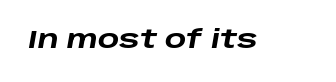
Emphasis by weight is at full strength: bold. Observe the lean: these are italic letterforms. Underlining? Definitely not there. Observe the ordinary spacing: letters are neighbours, not strangers.
